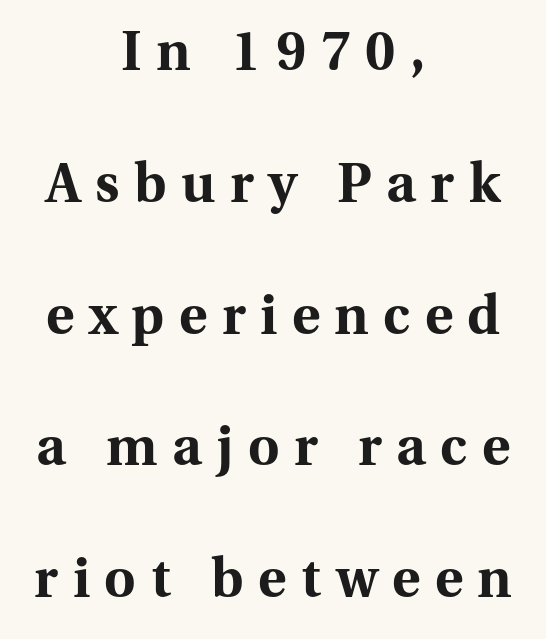
{"serif": "yes", "italic": "no", "bold": "yes", "weight": "bold", "width": "normal", "stroke_contrast": "medium", "x_height": "medium", "monospaced": "no", "underline": "no", "align": "center", "line_spacing": "loose", "line_spacing_ratio": 2.44, "letter_spacing": "wide", "letter_spacing_em": 0.27, "glyph_px": 54}
